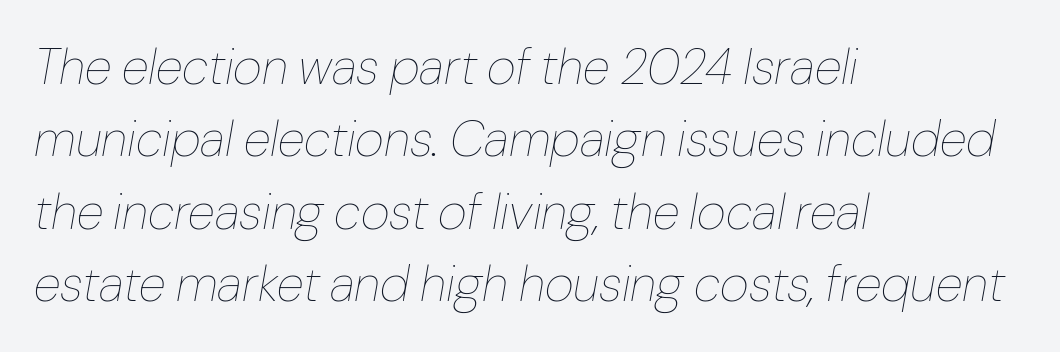
{"italic": "yes", "lean": "right", "slant_degrees": 10, "bold": "no", "weight": "thin", "width": "normal", "stroke_contrast": "low", "x_height": "medium", "monospaced": "no", "underline": "no", "align": "left", "line_spacing": "normal", "line_spacing_ratio": 1.45, "letter_spacing": "normal", "letter_spacing_em": 0.0, "glyph_px": 50}
